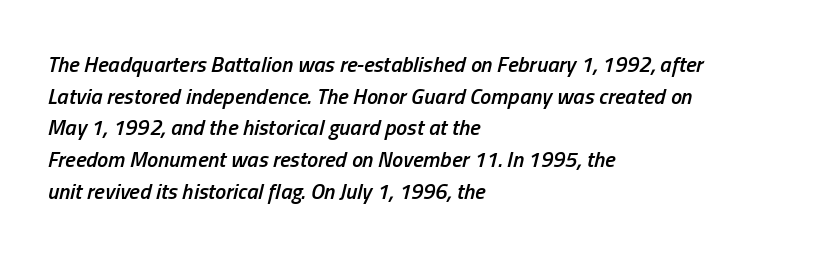
The image shows 22 px text type, italic (leaning right); set left-aligned, normal line spacing (1.44x), normal letter spacing, not underlined.
